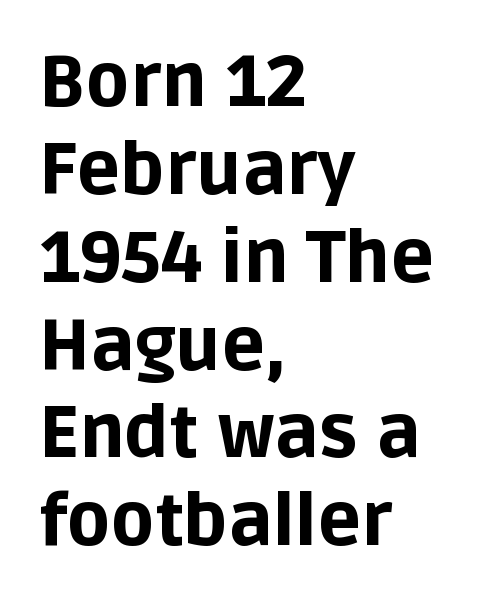
You can tell from the bare stems that sans-serif type was used. A typesetter would call this proportional, since set widths differ per character. These lines keep a tight, regular rhythm from letter to letter. The font is running at its bold setting. This sample uses an upright cut, with every glyph sitting square on the baseline.
